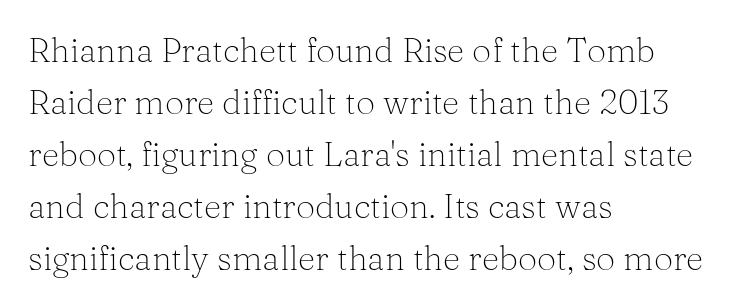
This sample uses an upright cut, with every glyph sitting square on the baseline. Do the characters align in a grid? No, the font is proportional. Line spacing here is normal. The font family rendered here belongs to the serif group. Compared with a typical body face, this is equally light or lighter still. The type is set solid horizontally, with unmodified tracking.
